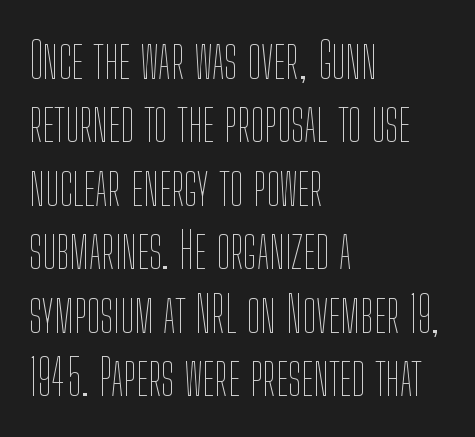
Q: Is the text bold? A: No.
Q: Is the text italic (slanted)? A: No, it is upright.
Q: Is the text underlined? A: No.
Q: How is the paragraph aligned? A: Left-aligned.
Q: Is the spacing between letters normal or unusually wide? A: Normal.
Q: Is the spacing between lines tight, normal or loose? A: Normal.
Q: Width (condensed, normal, or wide)? A: Condensed.
Q: Stroke contrast? A: Low.
Q: x-height? A: Medium.
Q: Monospaced? A: No.
